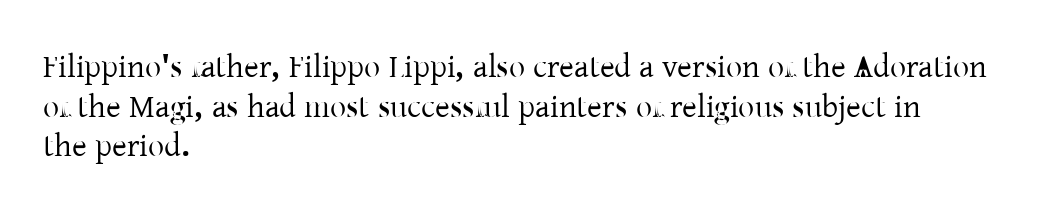
The image shows 32 px serif type, upright; set left-aligned, line spacing 1.24x, normal letter spacing, not underlined; low stroke contrast and a medium x-height.
